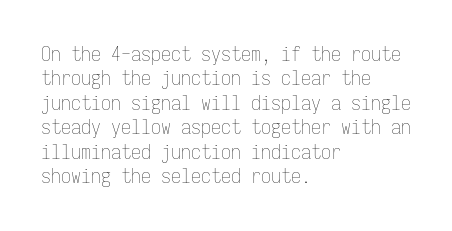
These lines keep a tight, regular rhythm from letter to letter. In CSS terms this would be text-align: left. Weight: in the light-to-regular range. This is roman type, the default non-slanted kind. Decoration check: the copy has no underline.
